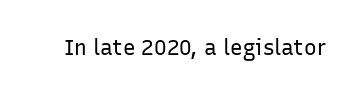
The passage shown is not underscored anywhere. The font's upright variant was chosen for this text. Stems here are at most as thick as an everyday book face. Observe the ordinary spacing: letters are neighbours, not strangers.
